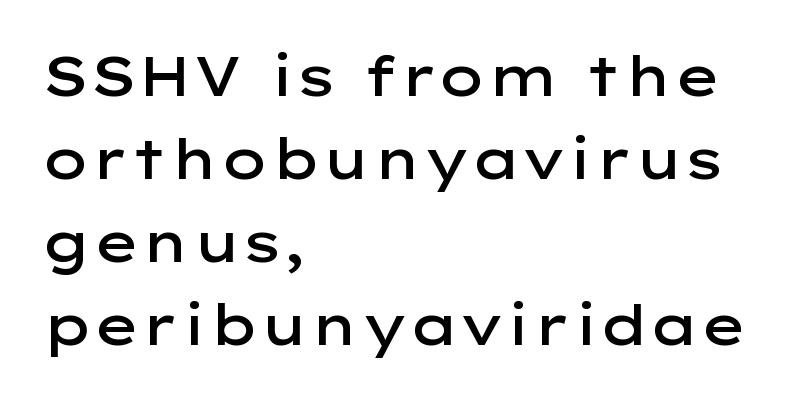
The image shows 55 px semibold, wide sans-serif type, upright; set left-aligned, normal line spacing (1.51x), normal letter spacing, not underlined; low stroke contrast and a medium x-height.
